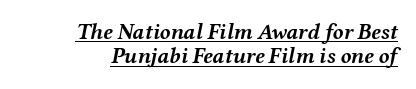
One glance says dense: line gaps are narrower than usual. This sample uses plain, unmodified letter spacing. Italic? Definitely — the glyphs are oblique. Heavy, bold letterforms. A continuous stroke trails under the words, as in a hyperlink.
